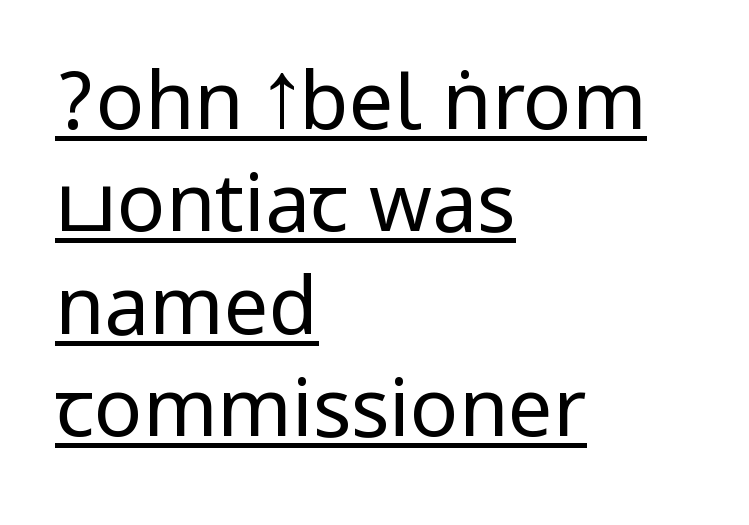
The characters are drawn with everyday or finer stroke widths. Left-aligned paragraph, ragged on the right. I'd call this a sans setting — the letters go barefoot. No italicization has been applied; the sample stays upright. The gaps between neighbouring characters are ordinary and unremarkable.
